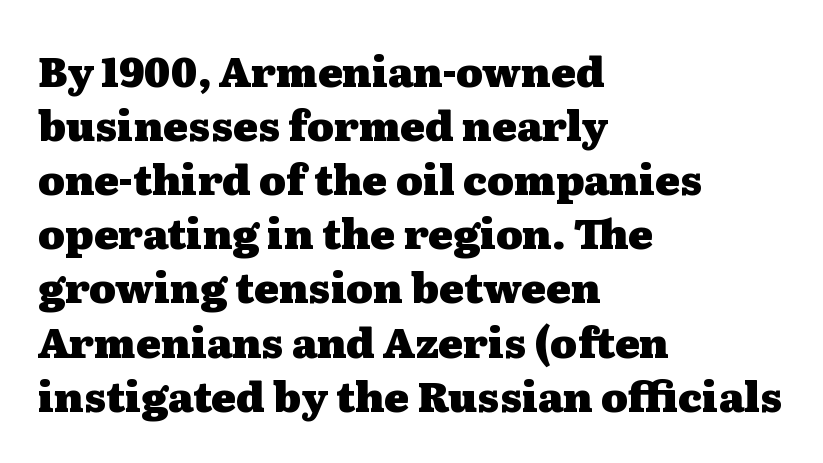
The image shows 41 px heavy, wide serif type, upright; set left-aligned, normal line spacing (1.32x), normal letter spacing, not underlined; medium stroke contrast and a medium x-height.
